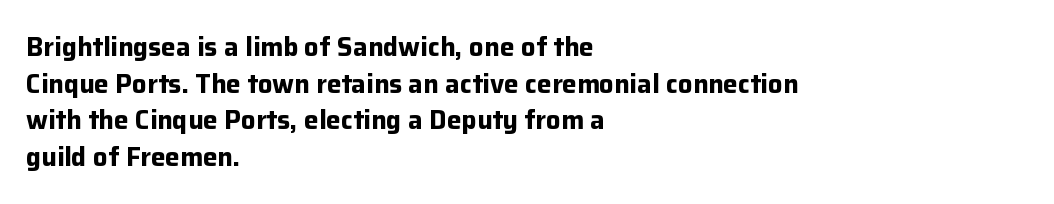
The image shows 26 px bold type, upright; set left-aligned, normal line spacing (1.41x), normal letter spacing, not underlined.
